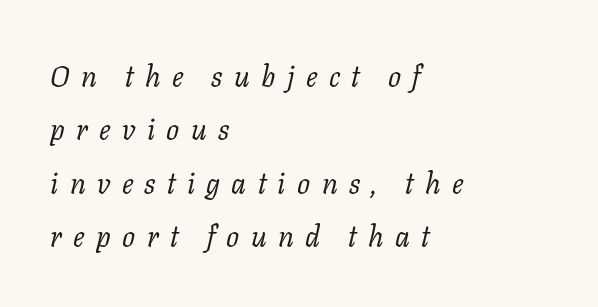
The image shows 29 px regular-weight serif type, italic (leaning right); set left-aligned, line spacing 1.84x, unusually wide letter spacing (+0.39 em), not underlined; low stroke contrast and a medium x-height.
